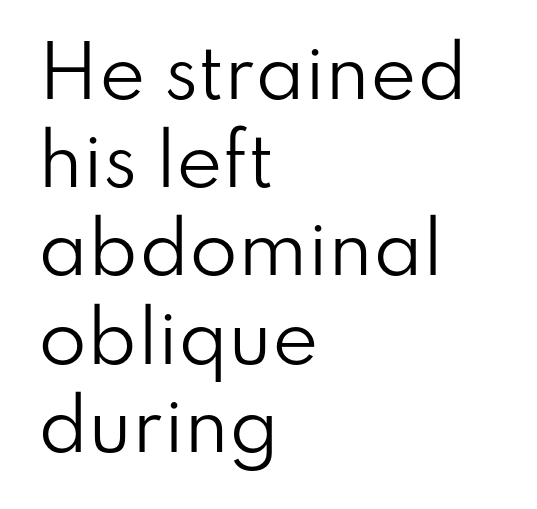
The image shows 70 px regular-weight sans-serif type, upright; set left-aligned, normal line spacing (1.26x), normal letter spacing, not underlined; low stroke contrast and a small x-height.
